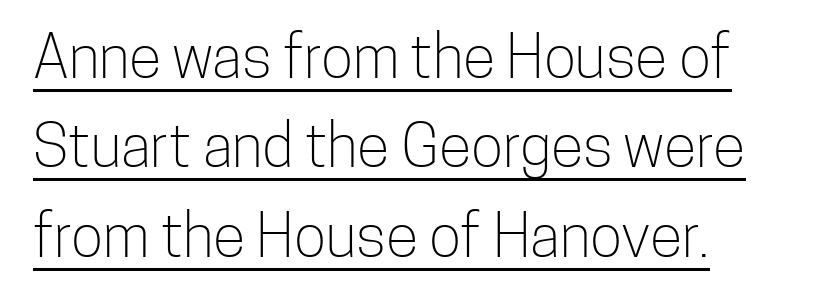
Normally led — the rows are evenly, conventionally spaced. Emphasis is given by a line drawn under the lettering. A light-to-regular cut is what we see here. Between one letter and the next there's only the usual sliver of space. Each letter's strokes conclude bluntly, with no projecting serifs. Tall strokes in this sample are plumb rather than angled.
